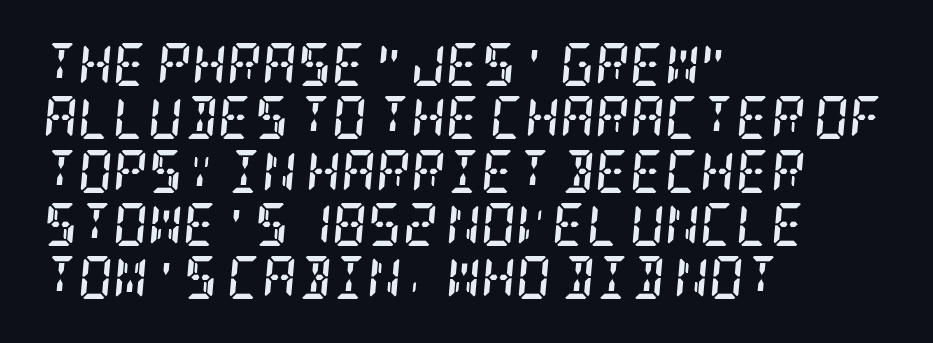
The image shows 43 px semibold, condensed serif type, italic (leaning right); set left-aligned, line spacing 1.24x, normal letter spacing, not underlined; low stroke contrast and a large x-height.
